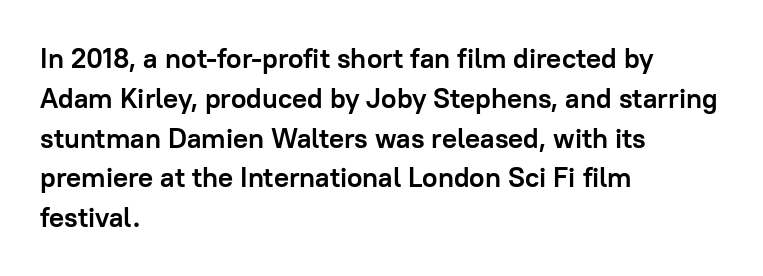
The image shows 28 px semibold sans-serif type, upright; set left-aligned, normal line spacing (1.42x), normal letter spacing, not underlined; low stroke contrast and a medium x-height.
